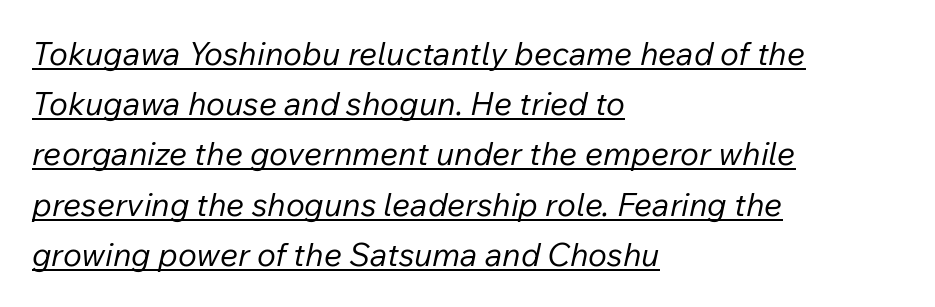
{"italic": "yes", "lean": "right", "slant_degrees": 12, "bold": "no", "weight": "regular", "width": "normal", "stroke_contrast": "low", "x_height": "medium", "monospaced": "no", "underline": "yes", "align": "left", "line_spacing": "normal", "line_spacing_ratio": 1.57, "letter_spacing": "normal", "letter_spacing_em": 0.0, "glyph_px": 32}
